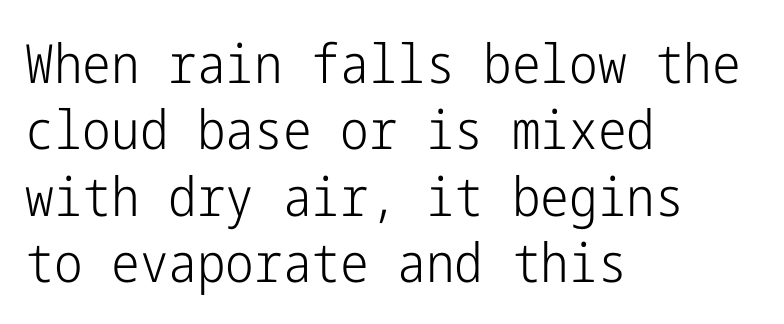
The image shows 54 px light, condensed sans-serif type, upright; set left-aligned, line spacing 1.23x, normal letter spacing, not underlined; low stroke contrast and a medium x-height.
